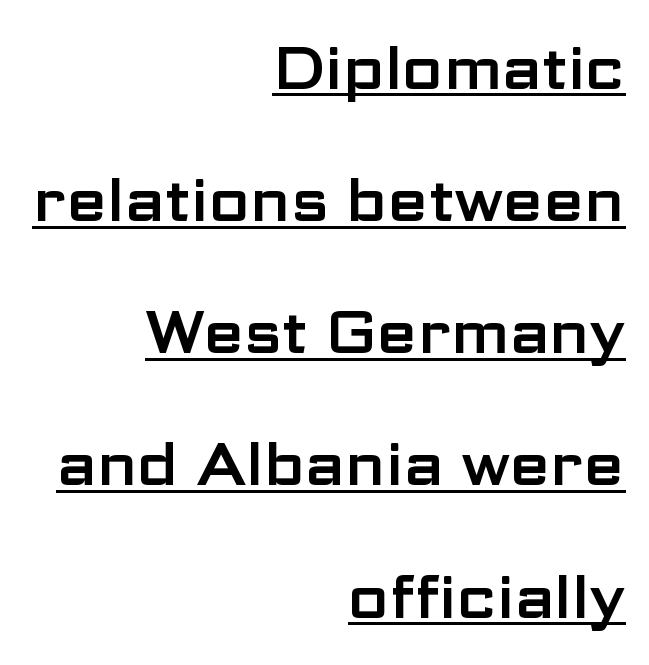
The image shows 59 px wide sans-serif type, upright; set right-aligned, loose line spacing (2.24x), normal letter spacing, underlined; low stroke contrast and a medium x-height.
